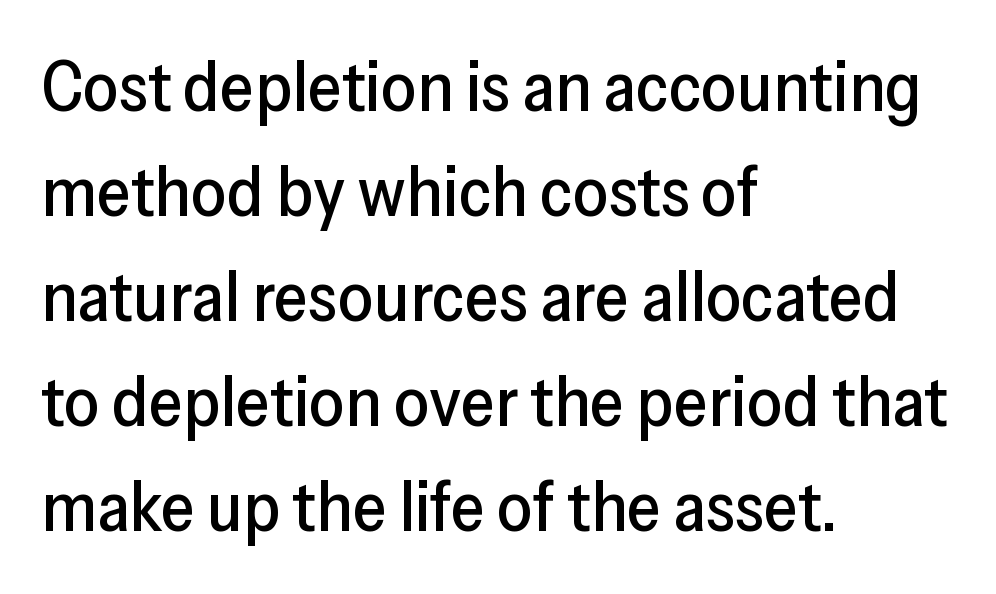
The image shows 70 px sans-serif type, upright; set left-aligned, normal line spacing (1.5x), normal letter spacing, not underlined; low stroke contrast and a medium x-height.
